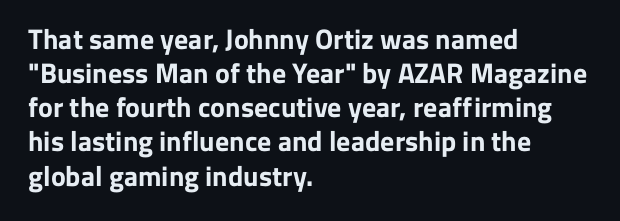
The image shows 28 px bold sans-serif type, upright; set left-aligned, line spacing 1.22x, normal letter spacing, not underlined; low stroke contrast and a medium x-height.
